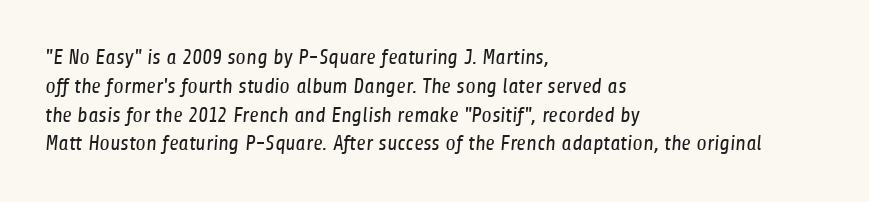
{"bold": "no", "underline": "no", "align": "left", "line_spacing": "normal", "line_spacing_ratio": 1.37, "letter_spacing": "normal", "letter_spacing_em": 0.0, "glyph_px": 21}
